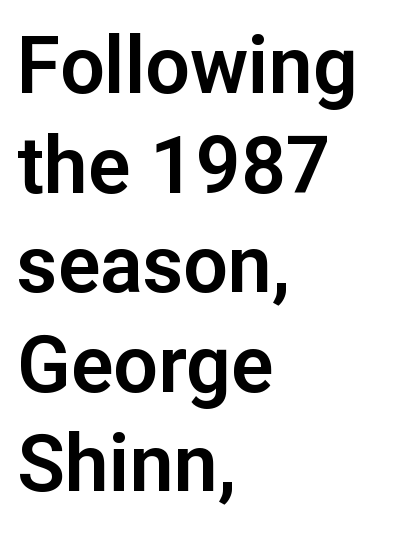
{"serif": "no", "italic": "no", "width": "normal", "stroke_contrast": "low", "x_height": "medium", "monospaced": "no", "underline": "no", "align": "left", "line_spacing": "normal", "line_spacing_ratio": 1.26, "letter_spacing": "normal", "letter_spacing_em": 0.0, "glyph_px": 79}
